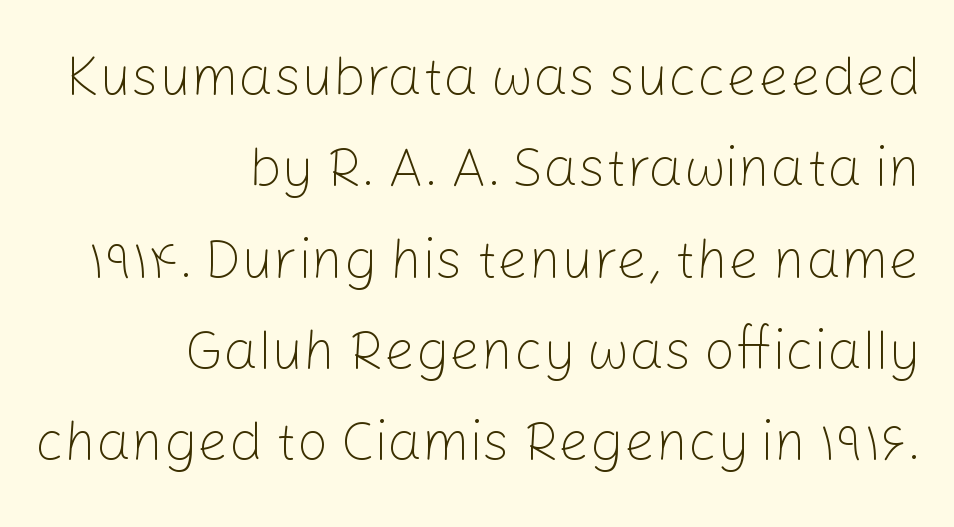
Q: Is the text bold? A: No.
Q: Is the text italic (slanted)? A: No, it is upright.
Q: Is the typeface a serif or a sans-serif typeface? A: Sans-serif.
Q: Is the text underlined? A: No.
Q: How is the paragraph aligned? A: Right-aligned.
Q: Is the spacing between letters normal or unusually wide? A: Normal.
Q: Is the spacing between lines tight, normal or loose? A: Normal.
Q: Width (condensed, normal, or wide)? A: Normal.
Q: Stroke contrast? A: Low.
Q: x-height? A: Medium.
Q: Monospaced? A: No.
